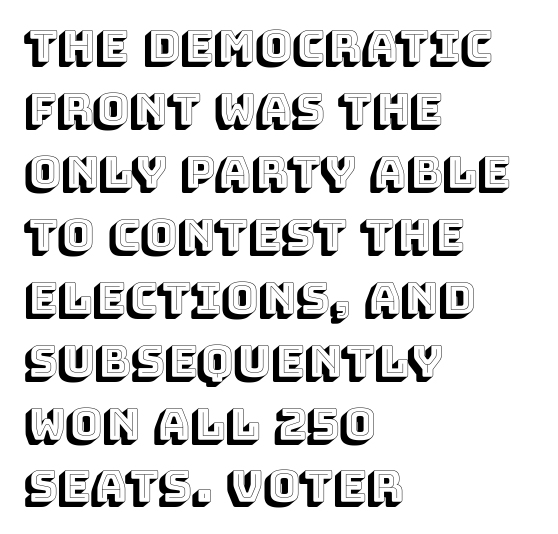
{"italic": "no", "width": "normal", "x_height": "large", "monospaced": "no", "underline": "no", "align": "left", "line_spacing": "normal", "line_spacing_ratio": 1.43, "letter_spacing": "normal", "letter_spacing_em": 0.0, "glyph_px": 44}
